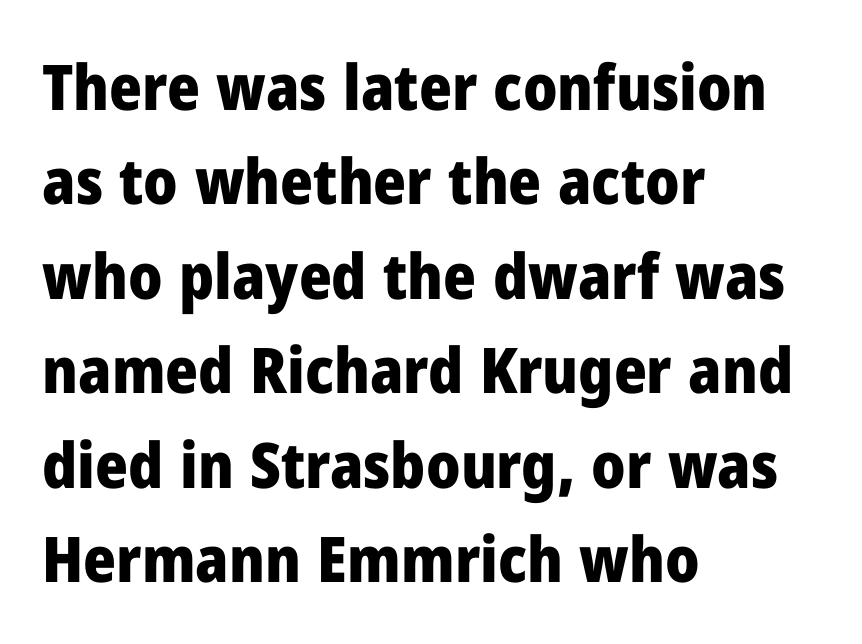
The tracking reads as untouched default to a designer's eye. Upright lettering throughout. How heavy is the stroke? Heavy — this is a bold. Regular leading. The text was rendered using a sans face with plain stroke endings. Is this a fixed-width face? No — the glyphs have proportional, varying widths.
